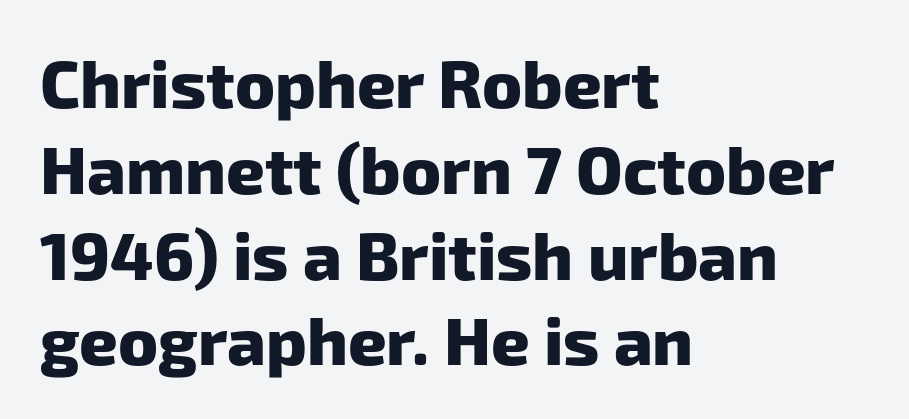
The image shows 67 px heavy sans-serif type; set left-aligned, normal line spacing (1.28x), normal letter spacing, not underlined; low stroke contrast and a medium x-height.
